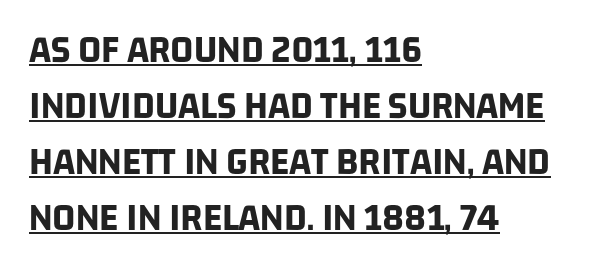
The image shows 40 px bold, condensed sans-serif type; set left-aligned, normal line spacing (1.4x), normal letter spacing, underlined; low stroke contrast and a large x-height.
